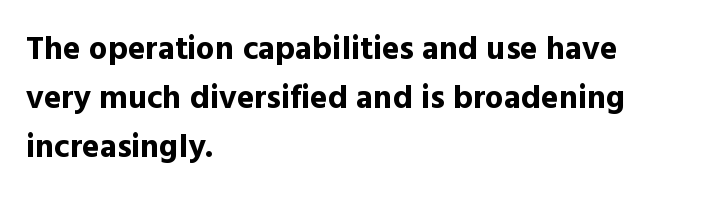
Bare-footed words on every line. These lines stack with their left ends in a neat column. Serif or sans? Sans — the stroke terminals are bare. Honestly, the row spacing looks completely unremarkable. The rendering uses natural spacing where letterforms have individual widths.
